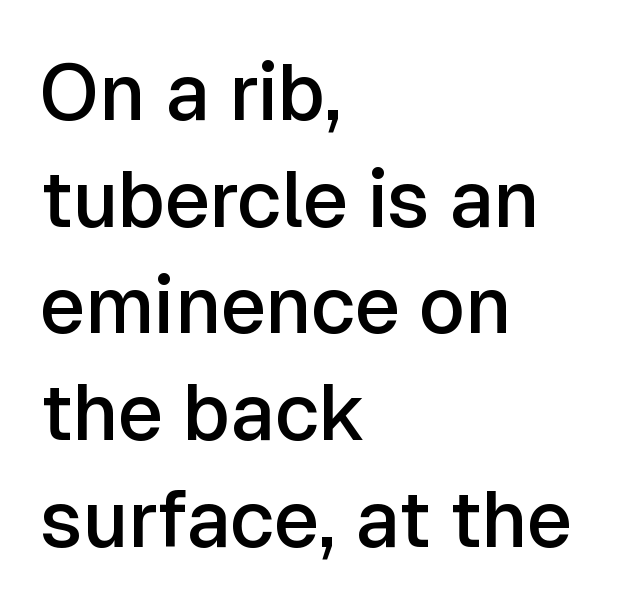
The image shows 79 px semibold sans-serif type, upright; set left-aligned, normal line spacing (1.35x), normal letter spacing, not underlined; low stroke contrast and a medium x-height.
